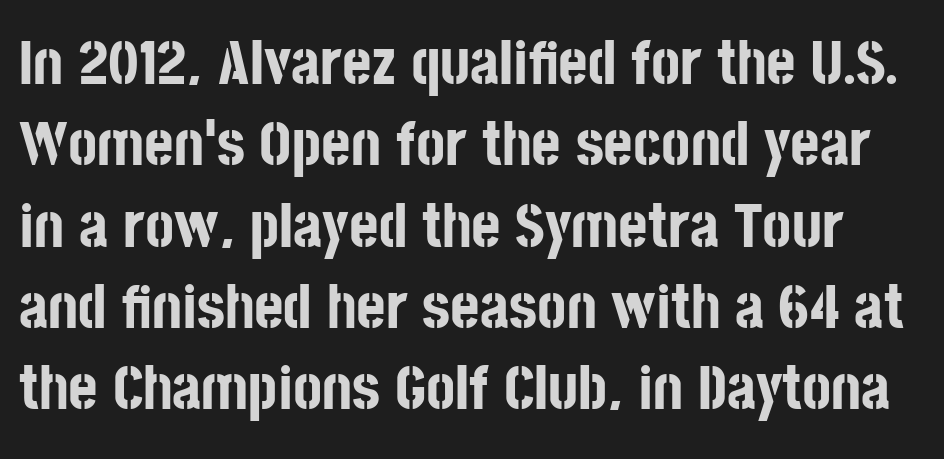
The image shows 63 px bold, condensed sans-serif type, upright; set normal line spacing (1.29x), normal letter spacing, not underlined; low stroke contrast and a large x-height.
